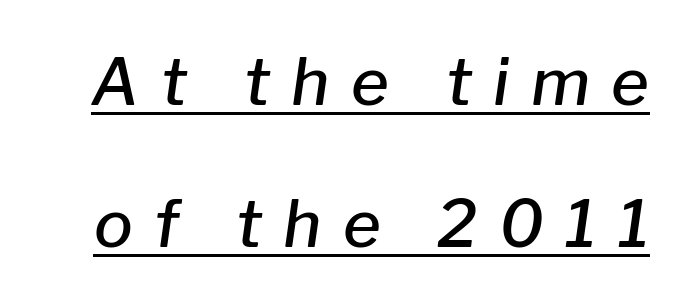
The image shows 65 px semibold type, italic (leaning right); set loose line spacing (2.19x), unusually wide letter spacing (+0.33 em), underlined; low stroke contrast and a medium x-height.
